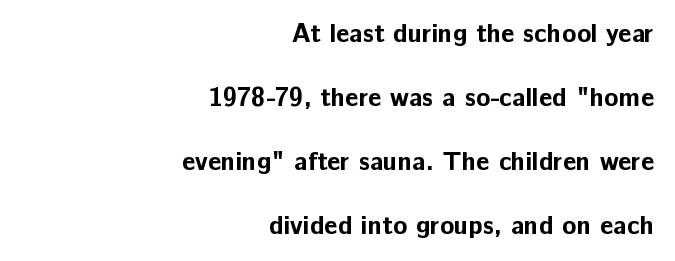
The image shows 26 px bold type, upright; set right-aligned, loose line spacing (2.46x), normal letter spacing, not underlined.
